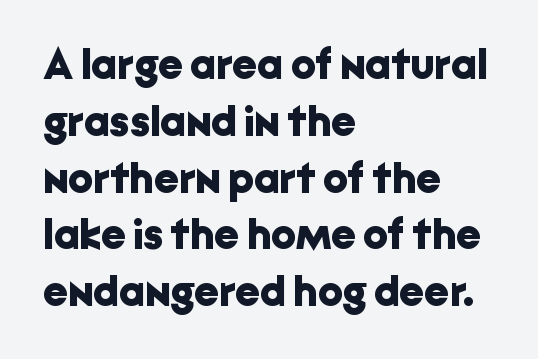
Q: Is the text bold? A: Yes.
Q: Is the text italic (slanted)? A: No, it is upright.
Q: Is the typeface a serif or a sans-serif typeface? A: Sans-serif.
Q: Is the text underlined? A: No.
Q: How is the paragraph aligned? A: Left-aligned.
Q: Is the spacing between letters normal or unusually wide? A: Normal.
Q: Is the spacing between lines tight, normal or loose? A: Normal.
Q: Width (condensed, normal, or wide)? A: Normal.
Q: Stroke contrast? A: Low.
Q: x-height? A: Medium.
Q: Monospaced? A: No.
